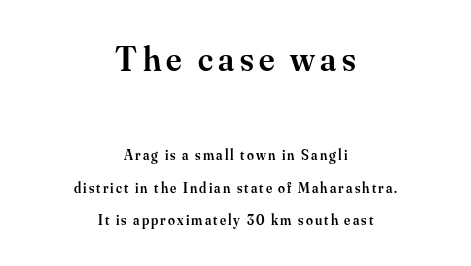
The image shows 35 px semibold serif type, upright; set centered, loose line spacing (2.34x), not underlined; the first (top) block is 2.5x larger; medium stroke contrast and a small x-height.
